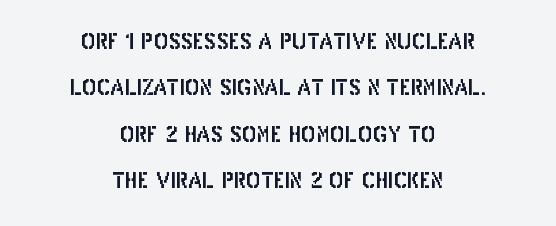
The face used here is rendered with its standard letterfit. Posture: vertical. The passage shown stacks its lines with a broad gap. Reading down the block, each line starts at a different indent, mirrored at its end. A bare baseline throughout the passage.
